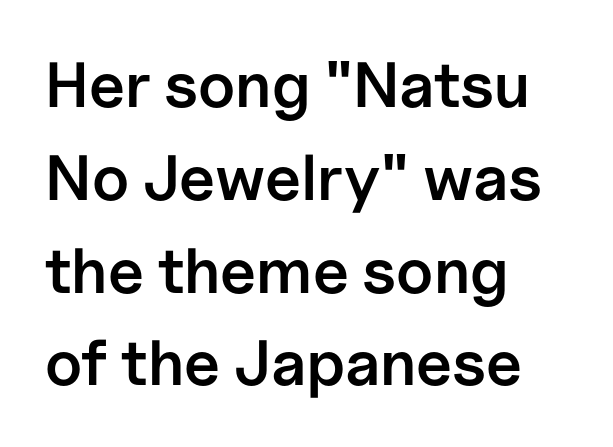
The image shows 64 px semibold sans-serif type, upright; set left-aligned, normal line spacing (1.45x), normal letter spacing, not underlined; low stroke contrast and a medium x-height.
